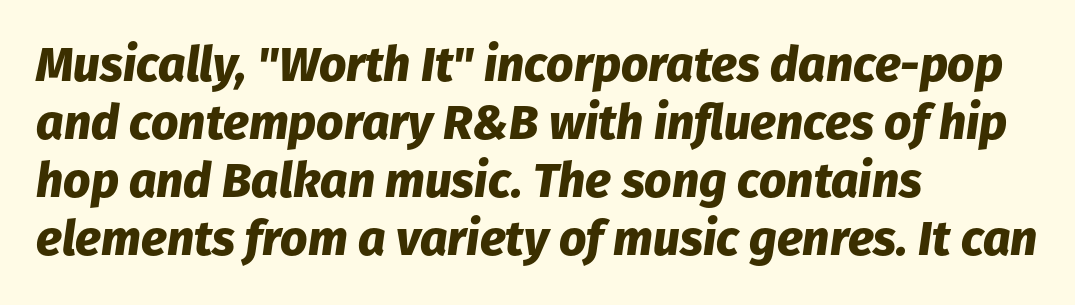
Q: Is the text bold? A: Yes.
Q: Is the text italic (slanted)? A: Yes, it leans right by about 8 degrees.
Q: Is the text underlined? A: No.
Q: How is the paragraph aligned? A: Left-aligned.
Q: Is the spacing between letters normal or unusually wide? A: Normal.
Q: Width (condensed, normal, or wide)? A: Normal.
Q: Stroke contrast? A: Low.
Q: x-height? A: Medium.
Q: Monospaced? A: No.
